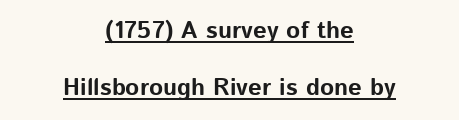
Q: Is the text bold? A: Yes.
Q: Is the text italic (slanted)? A: No, it is upright.
Q: Is the text underlined? A: Yes.
Q: How is the paragraph aligned? A: Centered.
Q: Is the spacing between letters normal or unusually wide? A: Normal.
Q: Is the spacing between lines tight, normal or loose? A: Loose.
